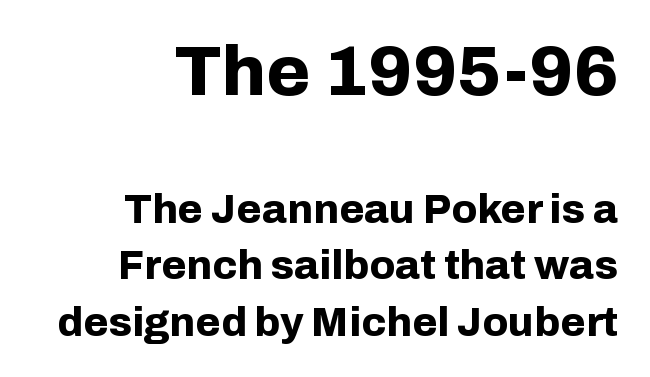
Q: Is the text bold? A: Yes.
Q: Is the text italic (slanted)? A: No, it is upright.
Q: Is the typeface a serif or a sans-serif typeface? A: Sans-serif.
Q: Is the text underlined? A: No.
Q: How is the paragraph aligned? A: Right-aligned.
Q: Is the spacing between letters normal or unusually wide? A: Normal.
Q: Is the spacing between lines tight, normal or loose? A: Normal.
Q: Which block of text is set in a larger size, the first (top) or the second (bottom)? A: The first (top) one.
Q: Width (condensed, normal, or wide)? A: Normal.
Q: Stroke contrast? A: Low.
Q: x-height? A: Medium.
Q: Monospaced? A: No.
